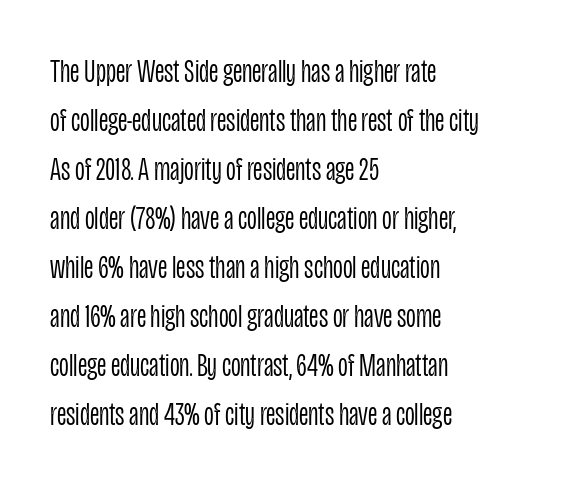
The image shows 34 px light, condensed sans-serif type, upright; set left-aligned, normal line spacing (1.44x), normal letter spacing, not underlined; low stroke contrast and a large x-height.
